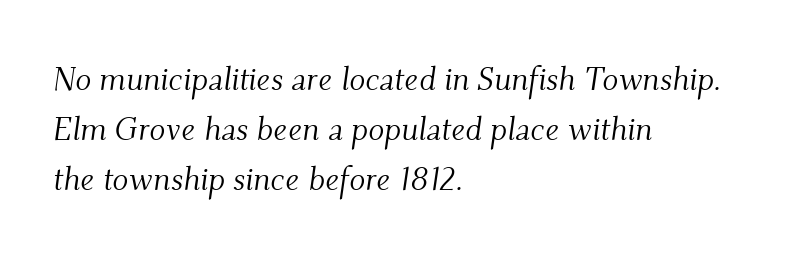
In terms of letterform style, serifs are clearly present. Slant detected: the letters are inclined. Every row of glyphs begins at an identical x-position on the left. This sample uses plain, unmodified letter spacing. Beneath every word, the page is bare. Quick note: interline space is typical.
